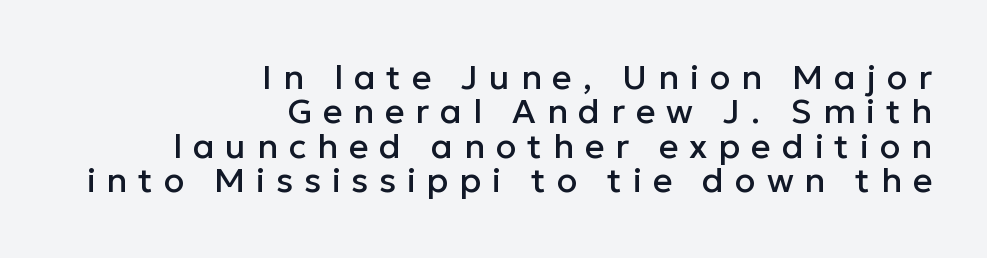
{"serif": "no", "italic": "no", "width": "normal", "stroke_contrast": "low", "x_height": "medium", "monospaced": "no", "underline": "no", "align": "right", "line_spacing": "tight", "line_spacing_ratio": 1.01, "letter_spacing": "wide", "letter_spacing_em": 0.32, "glyph_px": 34}
